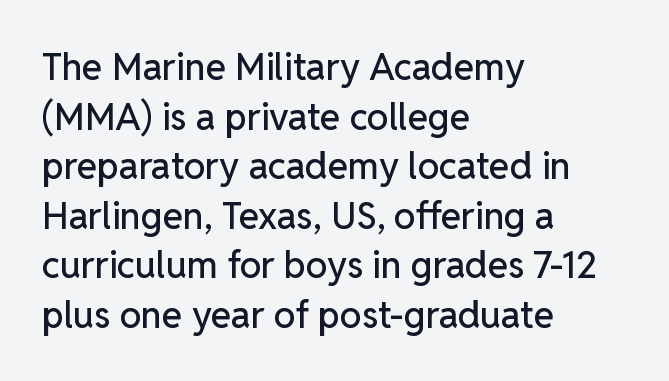
{"serif": "no", "italic": "no", "width": "normal", "stroke_contrast": "low", "x_height": "medium", "monospaced": "no", "underline": "no", "align": "left", "line_spacing": "normal", "line_spacing_ratio": 1.34, "letter_spacing": "normal", "letter_spacing_em": 0.0, "glyph_px": 37}
